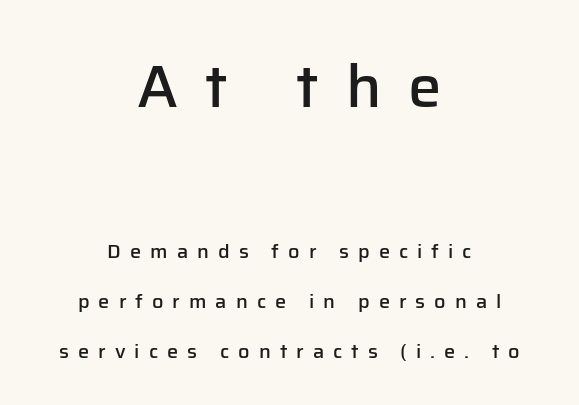
{"serif": "no", "italic": "no", "bold": "semi", "weight": "semibold", "width": "normal", "stroke_contrast": "low", "x_height": "medium", "monospaced": "no", "underline": "no", "align": "center", "line_spacing": "loose", "line_spacing_ratio": 2.49, "letter_spacing": "wide", "letter_spacing_em": 0.45, "larger_block": "first", "size_ratio": 3.0, "glyph_px": 60}
